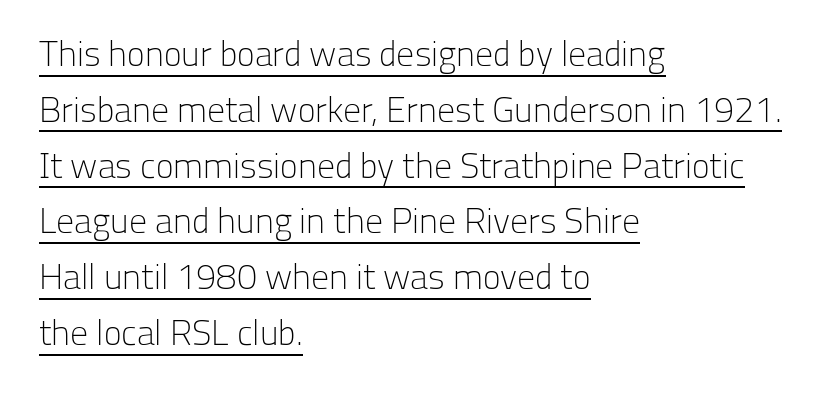
{"serif": "no", "italic": "no", "bold": "no", "weight": "light", "width": "normal", "stroke_contrast": "low", "x_height": "medium", "monospaced": "no", "underline": "yes", "align": "left", "line_spacing": "normal", "line_spacing_ratio": 1.55, "letter_spacing": "normal", "letter_spacing_em": 0.0, "glyph_px": 36}
